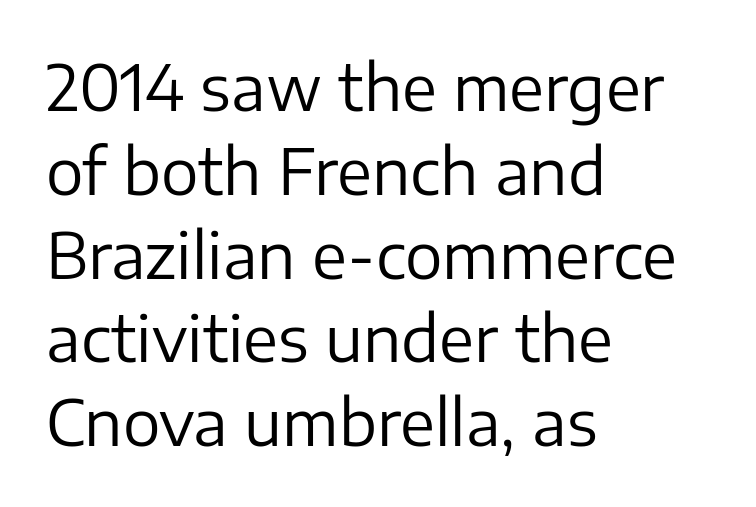
Bold? No — there's no thickening of the strokes. How are the letters spaced? Ordinarily, with no added tracking. Quick note: not italic, upright. Glance below the letters and you will spot only blank space.
